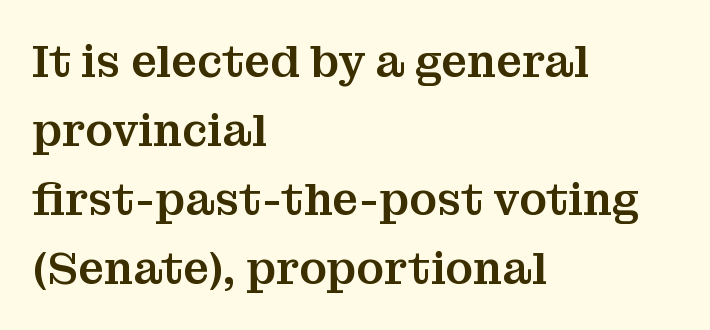
{"serif": "yes", "italic": "no", "width": "normal", "stroke_contrast": "medium", "x_height": "medium", "monospaced": "no", "underline": "no", "align": "left", "line_spacing": "normal", "line_spacing_ratio": 1.53, "letter_spacing": "normal", "letter_spacing_em": 0.0, "glyph_px": 45}
